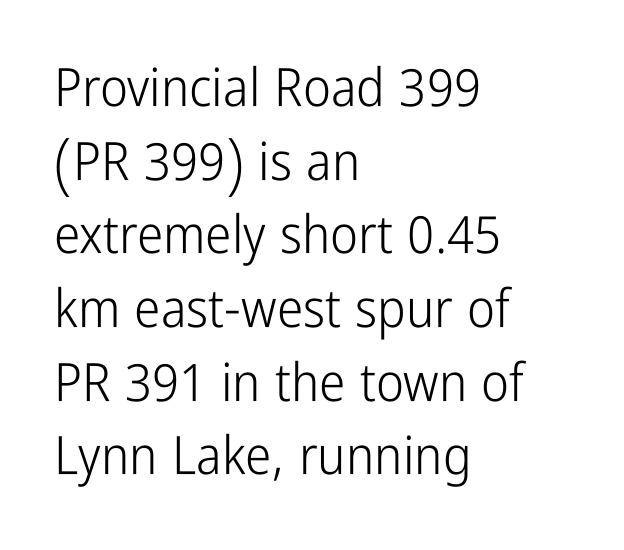
{"serif": "no", "italic": "no", "bold": "no", "weight": "light", "width": "condensed", "stroke_contrast": "low", "x_height": "medium", "monospaced": "no", "underline": "no", "align": "left", "line_spacing": "normal", "line_spacing_ratio": 1.39, "letter_spacing": "normal", "letter_spacing_em": 0.0, "glyph_px": 53}
